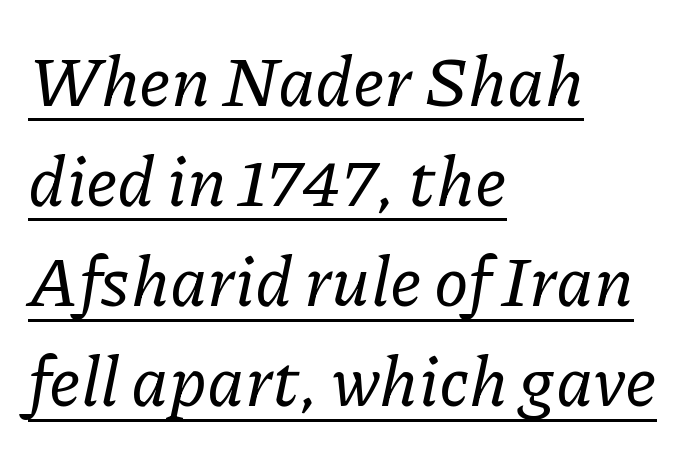
This rendering uses left alignment, leaving the right contour irregular. Between one letter and the next there's only the usual sliver of space. Honestly, the underline is the first thing you notice here. Do the characters align in a grid? No, the font is proportional. Is the type slanted? Yes — the strokes lean at a clear angle.
